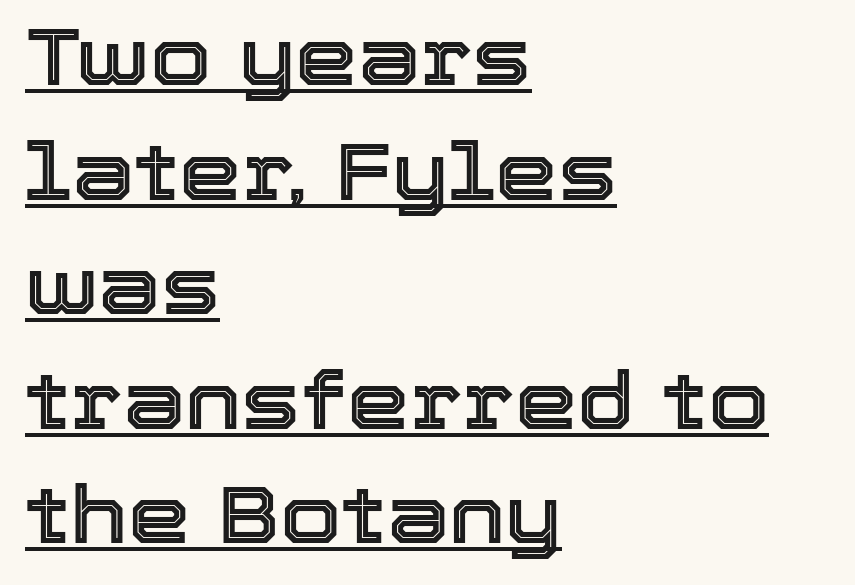
The image shows 79 px text type, upright; set left-aligned, normal line spacing (1.45x), normal letter spacing, underlined; a medium x-height.
